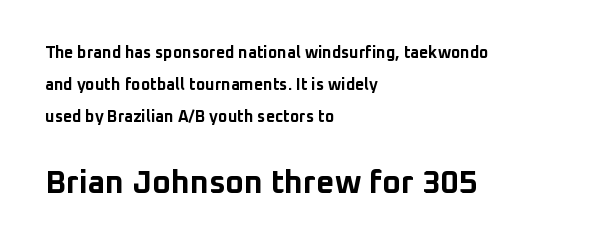
{"serif": "no", "italic": "no", "bold": "yes", "weight": "bold", "width": "normal", "stroke_contrast": "low", "x_height": "medium", "monospaced": "no", "underline": "no", "align": "left", "line_spacing": "loose", "line_spacing_ratio": 2.0, "letter_spacing": "normal", "letter_spacing_em": 0.0, "larger_block": "second", "size_ratio": 2.0, "glyph_px": 32}
